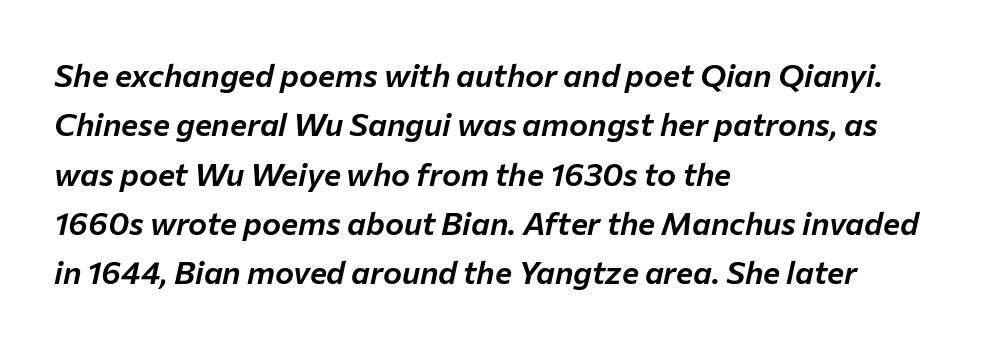
The image shows 32 px text type, italic (leaning right); set left-aligned, normal line spacing (1.54x), normal letter spacing, not underlined; low stroke contrast and a medium x-height.
